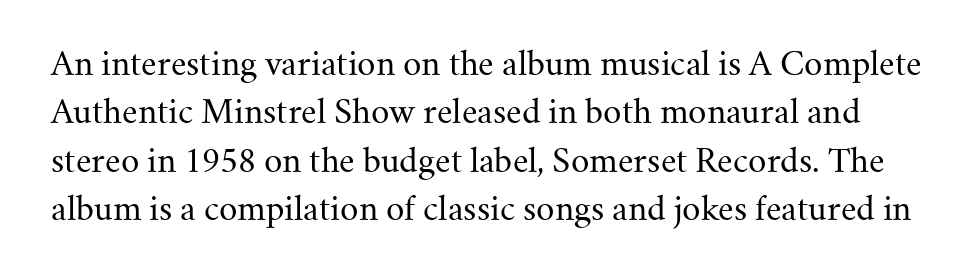
{"serif": "yes", "italic": "no", "bold": "no", "weight": "regular", "width": "normal", "stroke_contrast": "medium", "x_height": "small", "monospaced": "no", "underline": "no", "line_spacing": "normal", "line_spacing_ratio": 1.51, "letter_spacing": "normal", "letter_spacing_em": 0.0, "glyph_px": 32}
